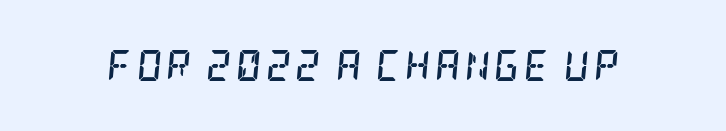
The image shows 31 px semibold, condensed serif type, italic (leaning right); set not underlined; low stroke contrast and a large x-height.
